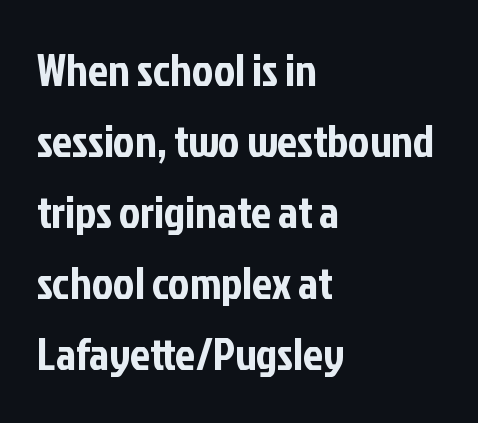
{"serif": "no", "italic": "no", "width": "condensed", "stroke_contrast": "low", "x_height": "medium", "monospaced": "no", "underline": "no", "align": "left", "line_spacing": "normal", "line_spacing_ratio": 1.58, "letter_spacing": "normal", "letter_spacing_em": 0.0, "glyph_px": 45}
